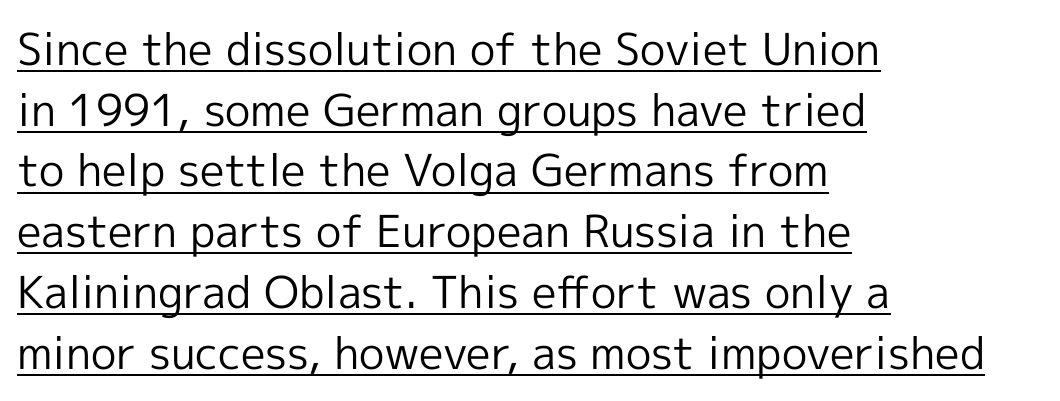
The words here are underlined. The line texture is even and compact thanks to regular tracking. One-word summary of the alignment: left. It's the straight-up-and-down kind of type. The passage shown is typed in a proportional face where columns would drift.
